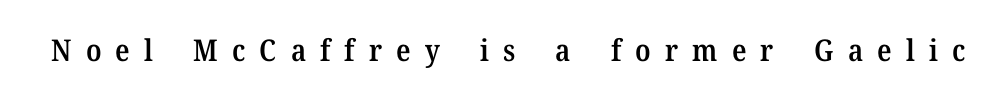
Weight check: semibold — heavier than regular, not quite bold. Each row of text sits above clean, open space. Here the designer chose a conventional face with non-uniform glyph widths. The letters are spread apart with noticeably loose tracking.
